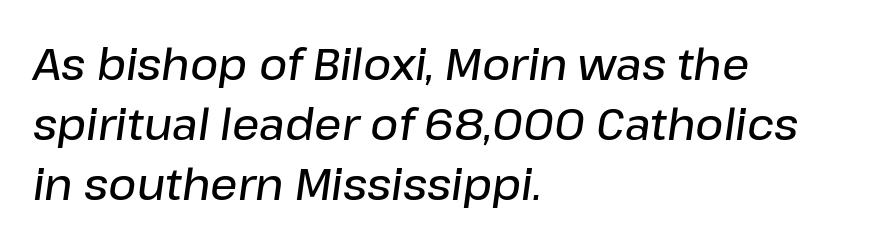
The image shows 43 px semibold type, italic (leaning right); set left-aligned, normal line spacing (1.39x), normal letter spacing, not underlined; low stroke contrast and a medium x-height.
